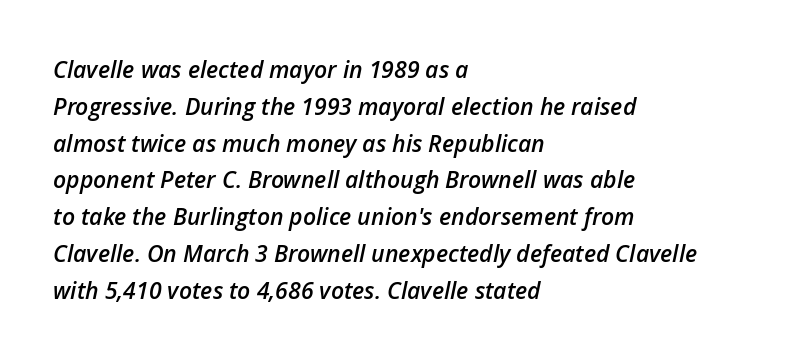
The image shows 23 px text type, italic (leaning right); set left-aligned, normal line spacing (1.6x), normal letter spacing, not underlined.
